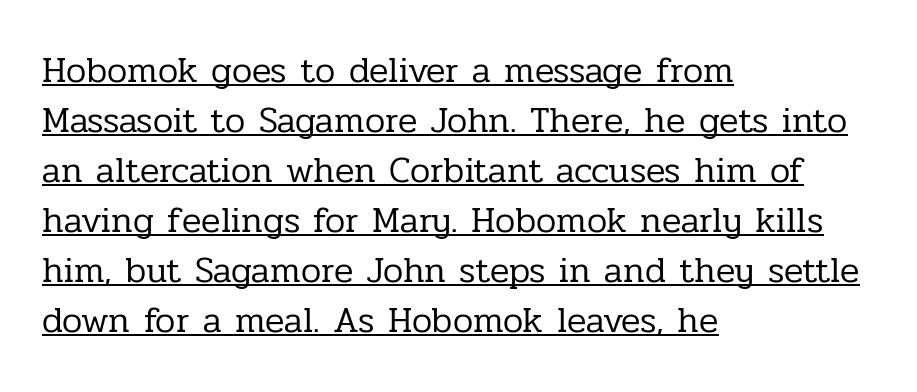
Is there an underline? Yes — a line sits under the letters. Observe the ordinary spacing: letters are neighbours, not strangers. The typography opts for an upright posture over an oblique one. The lines sit at an ordinary, default distance from one another. The characters display serif detailing at their extremities. Do the characters align in a grid? No, the font is proportional.
